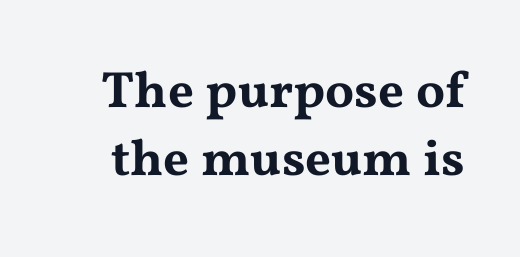
{"serif": "yes", "italic": "no", "width": "wide", "stroke_contrast": "medium", "x_height": "medium", "monospaced": "no", "underline": "no", "line_spacing": "normal", "line_spacing_ratio": 1.33, "letter_spacing": "normal", "letter_spacing_em": 0.0, "glyph_px": 51}
